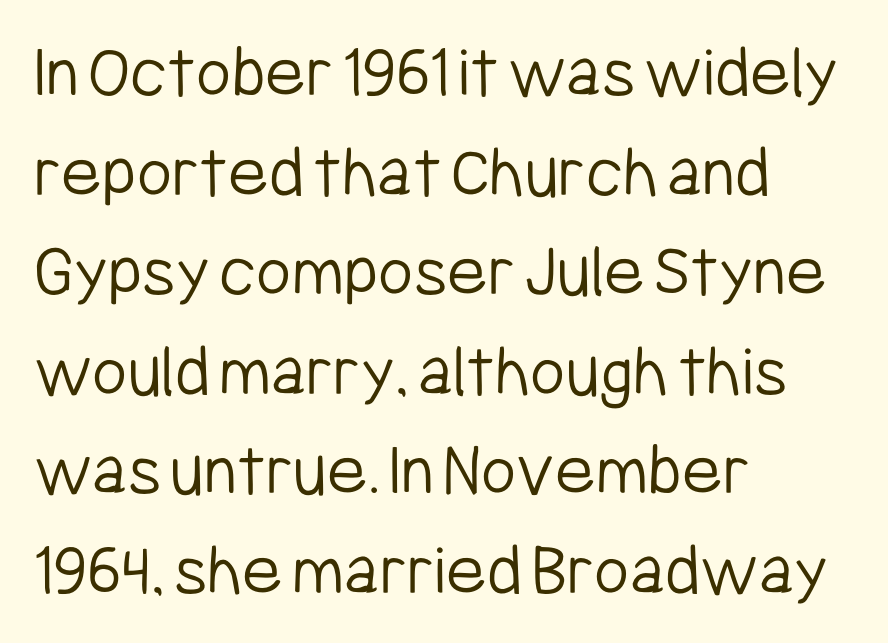
Q: Is the text bold? A: No.
Q: Is the text italic (slanted)? A: No, it is upright.
Q: Is the typeface a serif or a sans-serif typeface? A: Sans-serif.
Q: Is the text underlined? A: No.
Q: How is the paragraph aligned? A: Left-aligned.
Q: Is the spacing between letters normal or unusually wide? A: Normal.
Q: Is the spacing between lines tight, normal or loose? A: Normal.
Q: Width (condensed, normal, or wide)? A: Condensed.
Q: Stroke contrast? A: Low.
Q: x-height? A: Medium.
Q: Monospaced? A: No.
